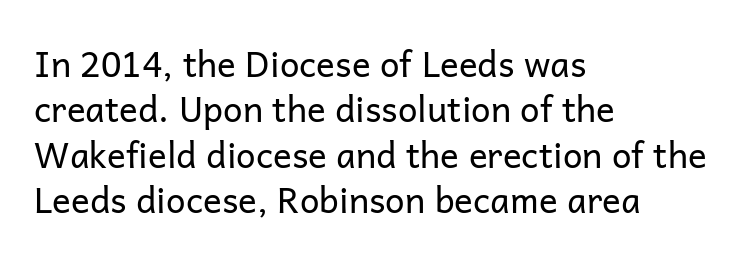
{"serif": "no", "italic": "no", "bold": "no", "weight": "regular", "width": "normal", "stroke_contrast": "low", "x_height": "medium", "monospaced": "no", "underline": "no", "align": "left", "line_spacing": "normal", "line_spacing_ratio": 1.3, "letter_spacing": "normal", "letter_spacing_em": 0.0, "glyph_px": 35}
